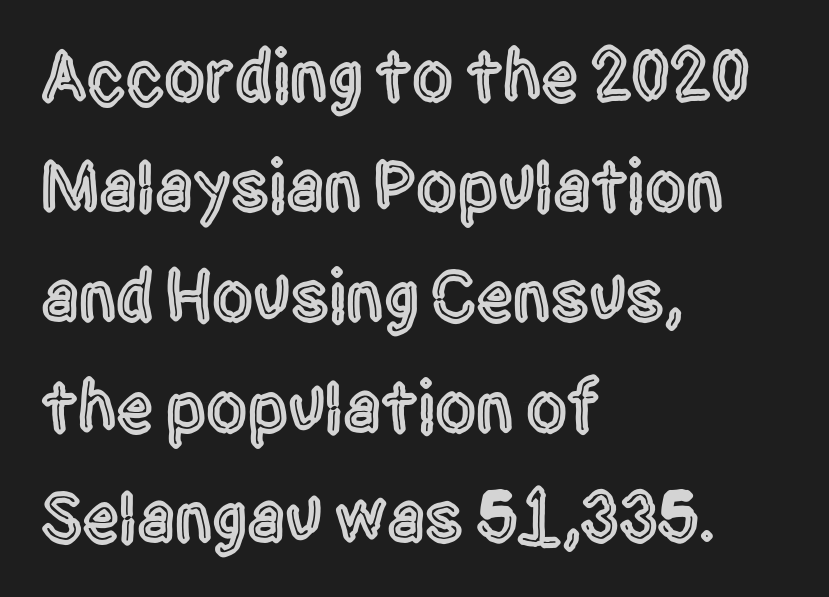
{"serif": "no", "italic": "no", "width": "condensed", "x_height": "large", "monospaced": "no", "underline": "no", "align": "left", "line_spacing": "normal", "line_spacing_ratio": 1.51, "letter_spacing": "normal", "letter_spacing_em": 0.0, "glyph_px": 73}
